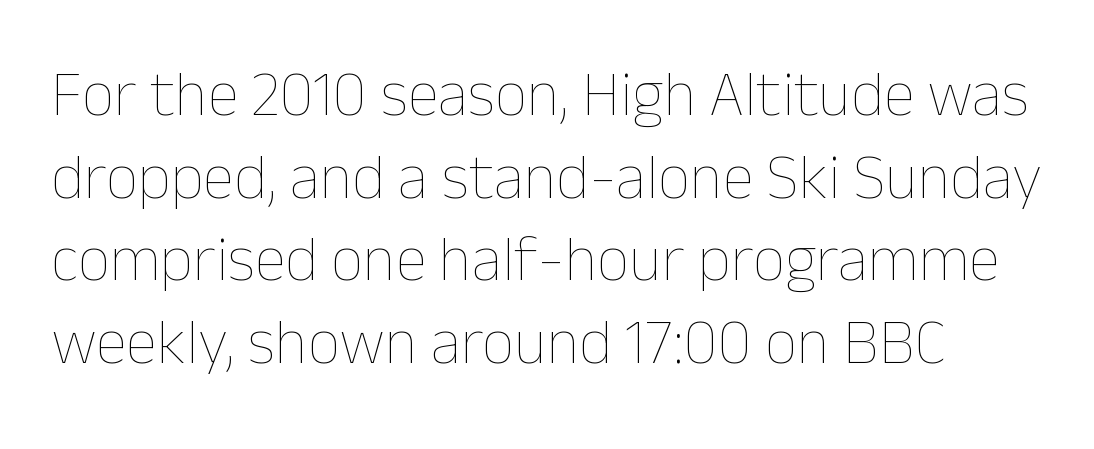
Q: Is the text bold? A: No.
Q: Is the text italic (slanted)? A: No, it is upright.
Q: Is the text underlined? A: No.
Q: Is the spacing between letters normal or unusually wide? A: Normal.
Q: Is the spacing between lines tight, normal or loose? A: Normal.
Q: Width (condensed, normal, or wide)? A: Normal.
Q: Stroke contrast? A: Low.
Q: x-height? A: Medium.
Q: Monospaced? A: No.
